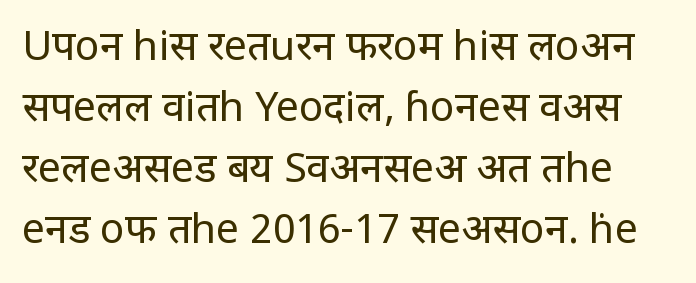
Q: Is the text bold? A: No.
Q: Is the text italic (slanted)? A: No, it is upright.
Q: Is the typeface a serif or a sans-serif typeface? A: Sans-serif.
Q: Is the text underlined? A: No.
Q: Is the spacing between letters normal or unusually wide? A: Normal.
Q: Is the spacing between lines tight, normal or loose? A: Normal.
Q: Width (condensed, normal, or wide)? A: Condensed.
Q: Stroke contrast? A: Low.
Q: x-height? A: Large.
Q: Monospaced? A: No.
